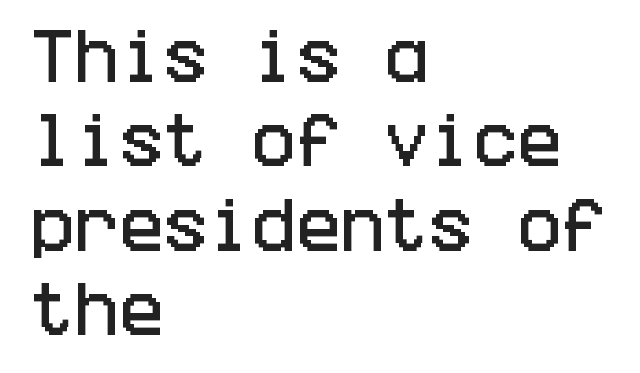
Q: Is the text italic (slanted)? A: No, it is upright.
Q: Is the typeface a serif or a sans-serif typeface? A: Sans-serif.
Q: Is the text underlined? A: No.
Q: How is the paragraph aligned? A: Left-aligned.
Q: Is the spacing between letters normal or unusually wide? A: Normal.
Q: Is the spacing between lines tight, normal or loose? A: Normal.
Q: Width (condensed, normal, or wide)? A: Condensed.
Q: Stroke contrast? A: Low.
Q: x-height? A: Large.
